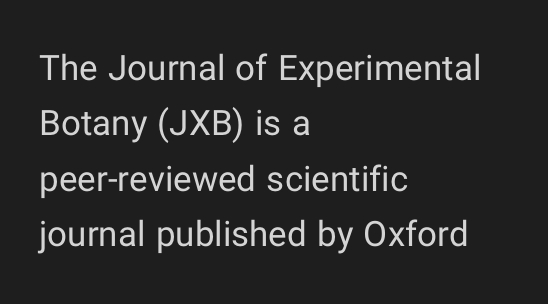
Q: Is the text bold? A: No.
Q: Is the text italic (slanted)? A: No, it is upright.
Q: Is the typeface a serif or a sans-serif typeface? A: Sans-serif.
Q: Is the text underlined? A: No.
Q: How is the paragraph aligned? A: Left-aligned.
Q: Is the spacing between letters normal or unusually wide? A: Normal.
Q: Is the spacing between lines tight, normal or loose? A: Normal.
Q: Width (condensed, normal, or wide)? A: Normal.
Q: Stroke contrast? A: Low.
Q: x-height? A: Medium.
Q: Monospaced? A: No.
